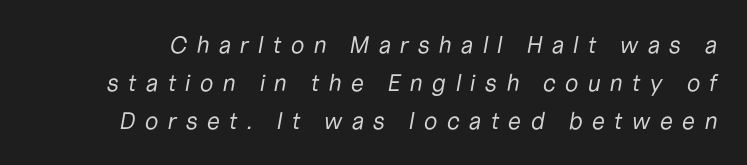
The image shows 24 px text type, italic (leaning right); set normal line spacing (1.58x), unusually wide letter spacing (+0.36 em), not underlined.
